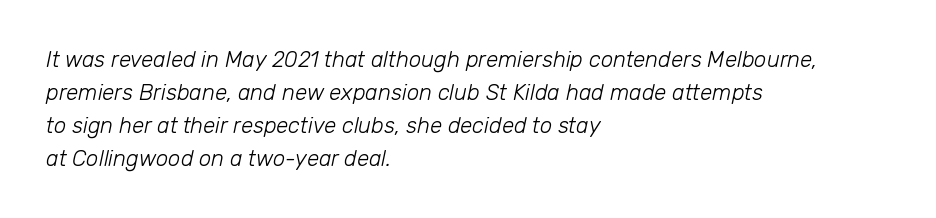
The image shows 22 px text type, italic (leaning right); set left-aligned, normal line spacing (1.5x), normal letter spacing, not underlined.
